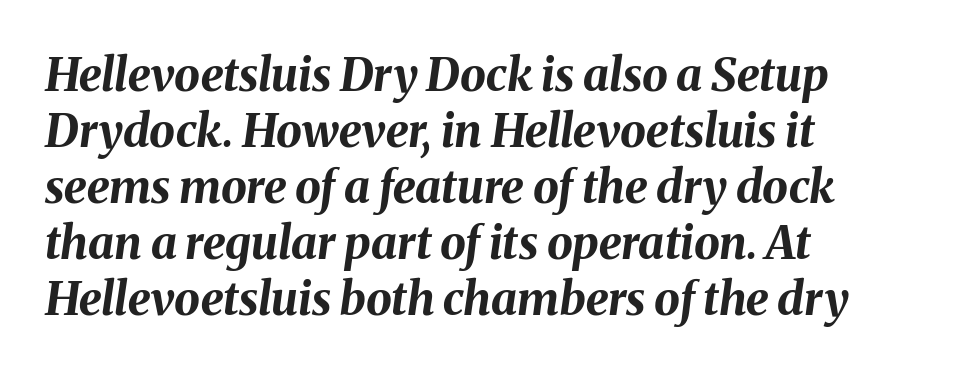
{"italic": "yes", "lean": "right", "slant_degrees": 8, "bold": "yes", "weight": "bold", "width": "normal", "stroke_contrast": "medium", "x_height": "medium", "monospaced": "no", "underline": "no", "align": "left", "line_spacing_ratio": 1.22, "letter_spacing": "normal", "letter_spacing_em": 0.0, "glyph_px": 46}
